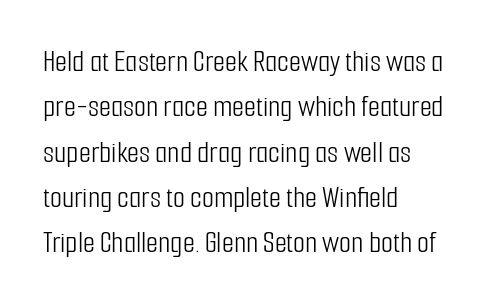
The image shows 31 px light, condensed sans-serif type, upright; set left-aligned, normal line spacing (1.46x), normal letter spacing, not underlined; low stroke contrast and a medium x-height.
